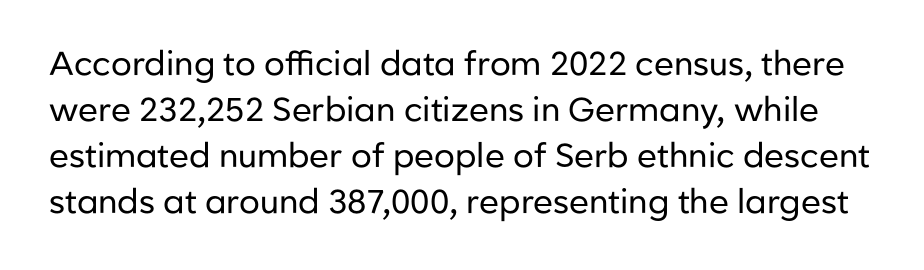
Serif or sans? Sans — the stroke terminals are bare. This is roman type, the default non-slanted kind. The strokes carry an ordinary text weight at most. The face used here is proportionally spaced, like ordinary book or web type. The glyphs are unaccompanied by any horizontal stroke below them. One glance says typical: line gaps are just what's usual.
